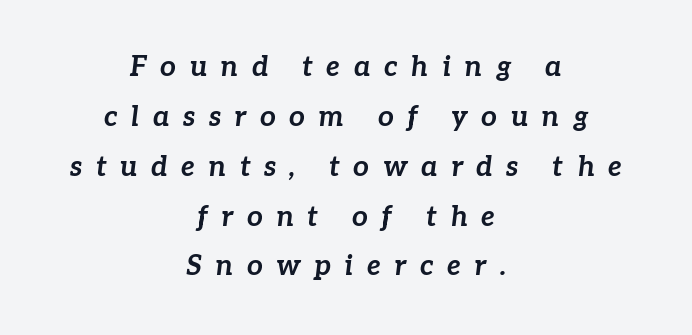
The image shows 28 px bold type, italic (leaning right); set centered, line spacing 1.78x, unusually wide letter spacing (+0.48 em), not underlined; low stroke contrast and a medium x-height.
